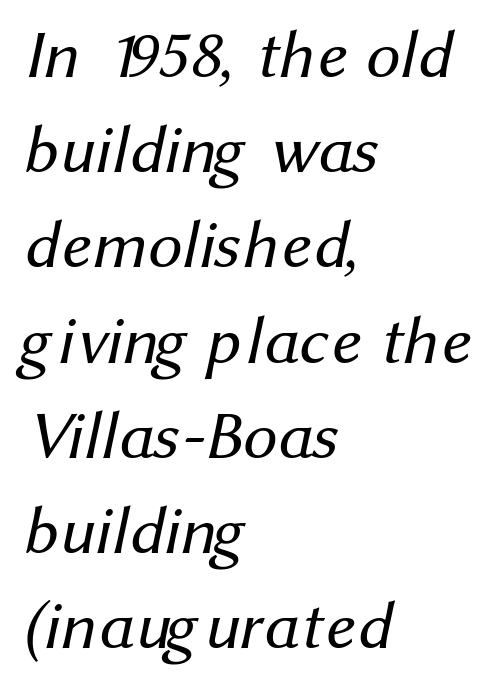
The image shows 68 px regular-weight sans-serif type; set left-aligned, normal line spacing (1.4x), normal letter spacing, not underlined; medium stroke contrast and a medium x-height.
